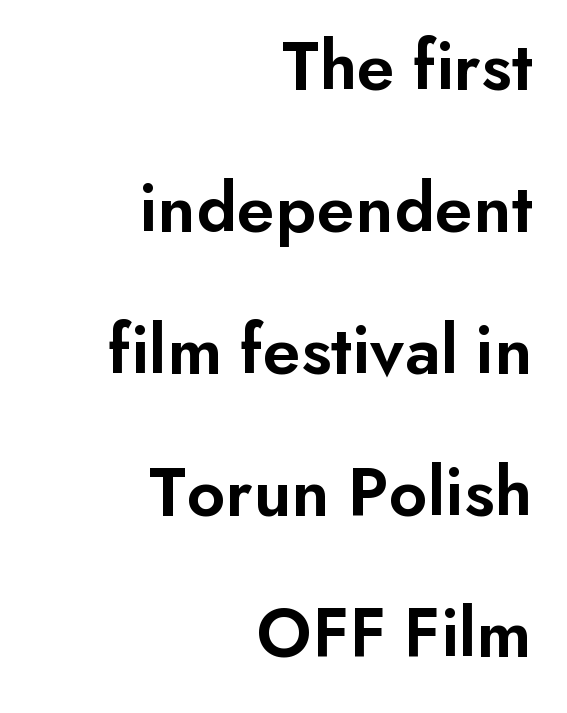
{"serif": "no", "italic": "no", "bold": "semi", "weight": "semibold", "width": "normal", "stroke_contrast": "low", "x_height": "small", "monospaced": "no", "underline": "no", "align": "right", "line_spacing": "loose", "line_spacing_ratio": 1.97, "letter_spacing": "normal", "letter_spacing_em": 0.0, "glyph_px": 72}
